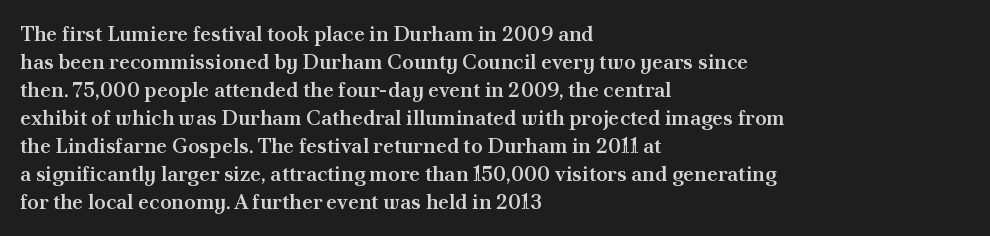
Q: Is the text bold? A: Semi-bold.
Q: Is the text italic (slanted)? A: No, it is upright.
Q: Is the text underlined? A: No.
Q: How is the paragraph aligned? A: Left-aligned.
Q: Is the spacing between letters normal or unusually wide? A: Normal.
Q: Is the spacing between lines tight, normal or loose? A: Normal.
